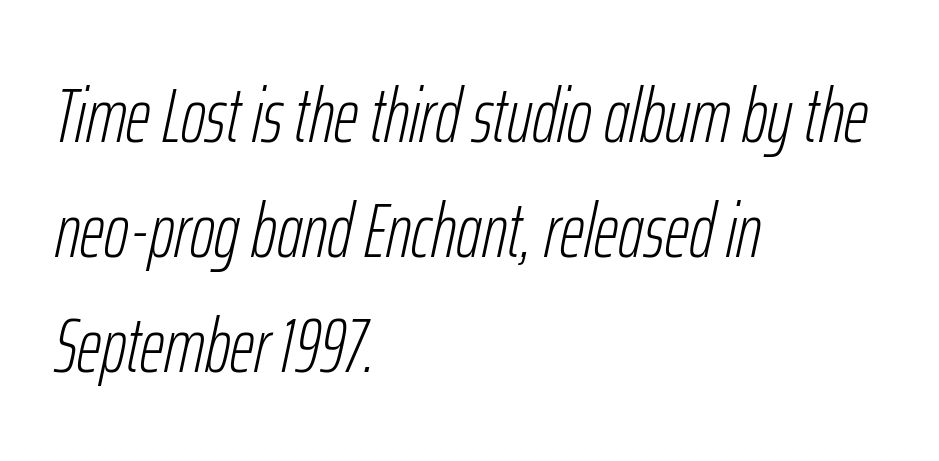
Q: Is the text bold? A: No.
Q: Is the text italic (slanted)? A: Yes, it leans right by about 12 degrees.
Q: Is the text underlined? A: No.
Q: How is the paragraph aligned? A: Left-aligned.
Q: Is the spacing between letters normal or unusually wide? A: Normal.
Q: Is the spacing between lines tight, normal or loose? A: Normal.
Q: Width (condensed, normal, or wide)? A: Condensed.
Q: Stroke contrast? A: Low.
Q: x-height? A: Medium.
Q: Monospaced? A: No.
